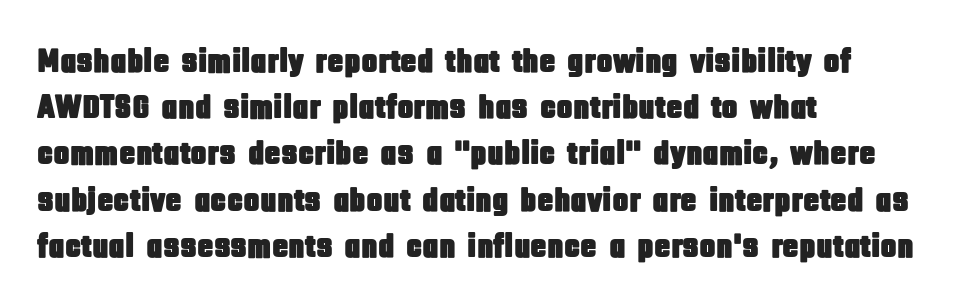
{"serif": "no", "italic": "no", "width": "condensed", "stroke_contrast": "low", "x_height": "large", "monospaced": "no", "underline": "no", "align": "left", "line_spacing": "normal", "line_spacing_ratio": 1.36, "letter_spacing": "normal", "letter_spacing_em": 0.0, "glyph_px": 34}
